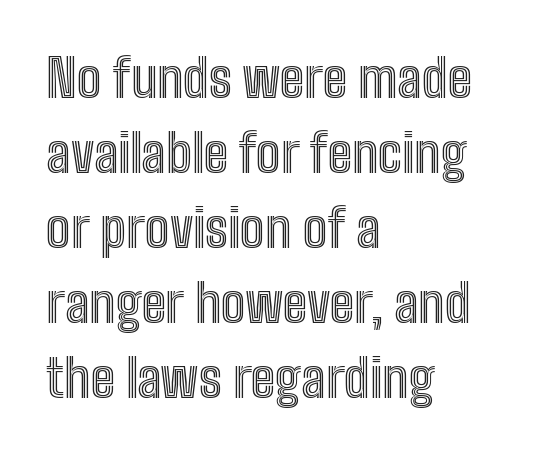
Is the letter spacing exaggerated? No — it looks like the ordinary default. Lines of text with bare space underneath. Think of a printed novel: that variable character pitch is what you see here. Honestly, the row spacing looks completely unremarkable.
